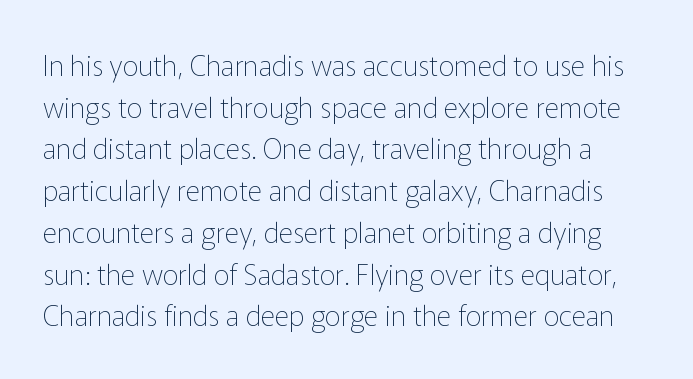
Q: Is the text bold? A: No.
Q: Is the text italic (slanted)? A: No, it is upright.
Q: Is the typeface a serif or a sans-serif typeface? A: Sans-serif.
Q: Is the text underlined? A: No.
Q: Is the spacing between letters normal or unusually wide? A: Normal.
Q: Is the spacing between lines tight, normal or loose? A: Normal.
Q: Width (condensed, normal, or wide)? A: Normal.
Q: Stroke contrast? A: Low.
Q: x-height? A: Medium.
Q: Monospaced? A: No.
